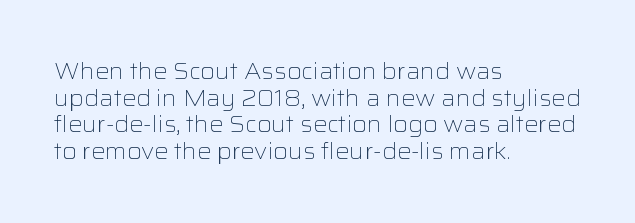
The face used here is rendered with its standard letterfit. The rag falls on the right side of this text block. The typeface has the unassuming heft of standard copy or less. Italic: no, the glyphs are upright roman.
